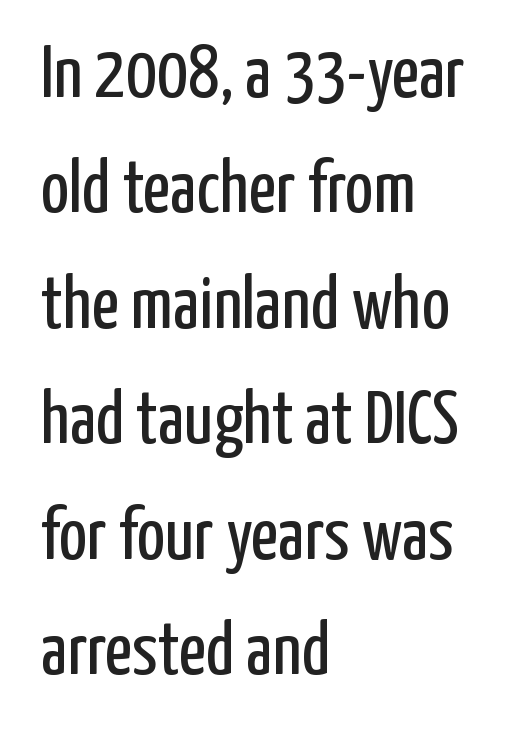
The image shows 75 px regular-weight, condensed sans-serif type, upright; set left-aligned, normal line spacing (1.54x), normal letter spacing, not underlined; low stroke contrast and a medium x-height.
